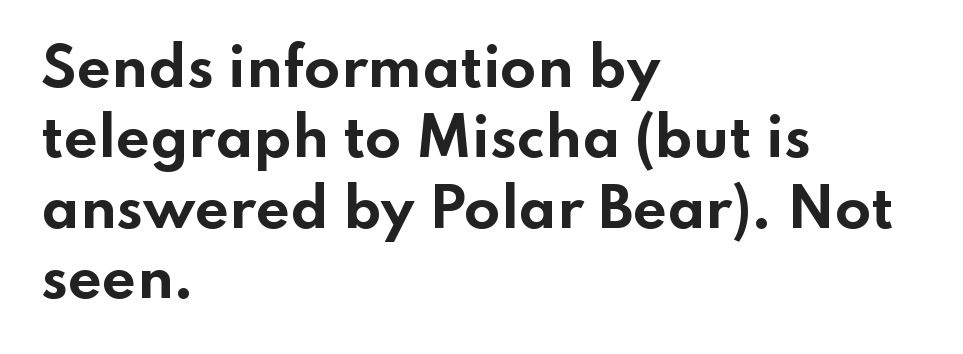
{"serif": "no", "italic": "no", "bold": "yes", "weight": "bold", "width": "wide", "stroke_contrast": "low", "x_height": "small", "monospaced": "no", "underline": "no", "align": "left", "line_spacing": "normal", "line_spacing_ratio": 1.33, "letter_spacing": "normal", "letter_spacing_em": 0.0, "glyph_px": 53}
